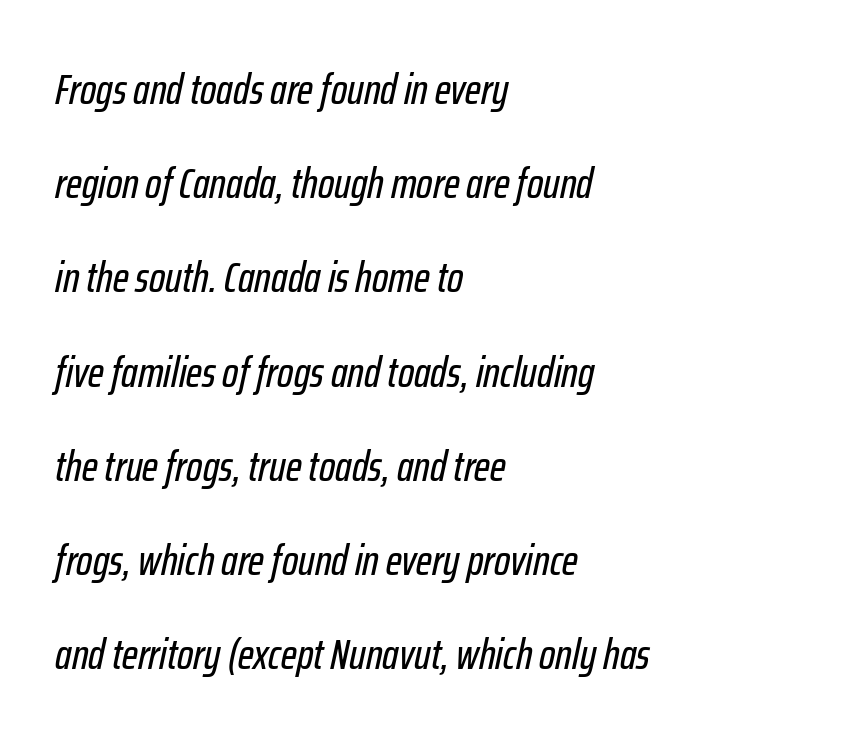
Observe the lean: these are italic letterforms. These lines stand farther apart than default settings would place them. Words float on clear page, feet unadorned. The rendering keeps characters at their native spacing. Do the characters align in a grid? No, the font is proportional. Each line starts at the same left margin while the right side varies.
